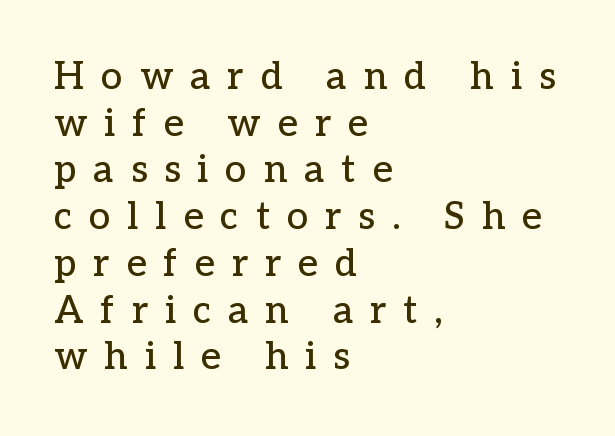
Q: Is the text italic (slanted)? A: No, it is upright.
Q: Is the typeface a serif or a sans-serif typeface? A: Serif.
Q: Is the text underlined? A: No.
Q: How is the paragraph aligned? A: Left-aligned.
Q: Is the spacing between letters normal or unusually wide? A: Unusually wide.
Q: Width (condensed, normal, or wide)? A: Normal.
Q: Stroke contrast? A: Low.
Q: x-height? A: Medium.
Q: Monospaced? A: No.
